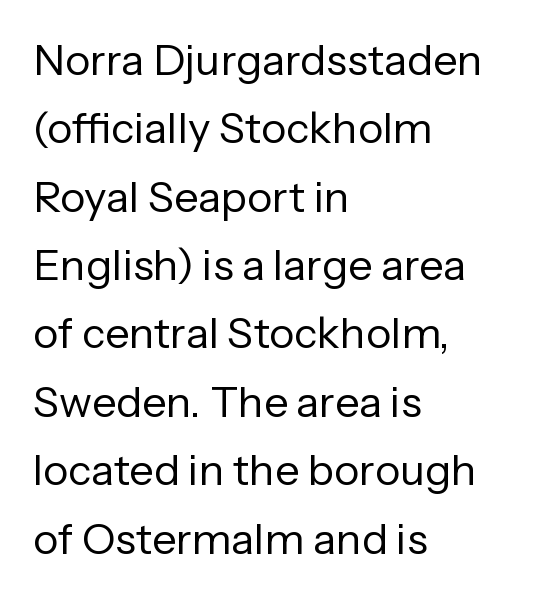
{"serif": "no", "italic": "no", "bold": "no", "weight": "regular", "width": "normal", "stroke_contrast": "low", "x_height": "medium", "monospaced": "no", "underline": "no", "align": "left", "line_spacing": "normal", "line_spacing_ratio": 1.59, "letter_spacing": "normal", "letter_spacing_em": 0.0, "glyph_px": 43}
